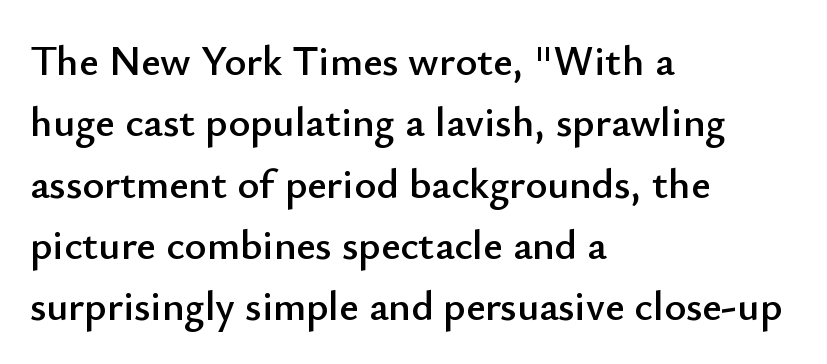
{"serif": "no", "italic": "no", "width": "normal", "stroke_contrast": "low", "x_height": "small", "monospaced": "no", "underline": "no", "align": "left", "line_spacing": "normal", "line_spacing_ratio": 1.46, "letter_spacing": "normal", "letter_spacing_em": 0.0, "glyph_px": 42}
